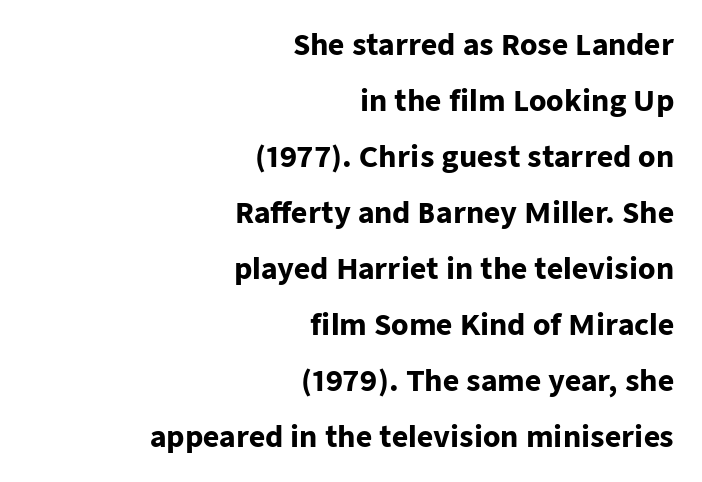
The image shows 28 px heavy sans-serif type, upright; set right-aligned, loose line spacing (2.0x), normal letter spacing, not underlined; low stroke contrast and a medium x-height.
